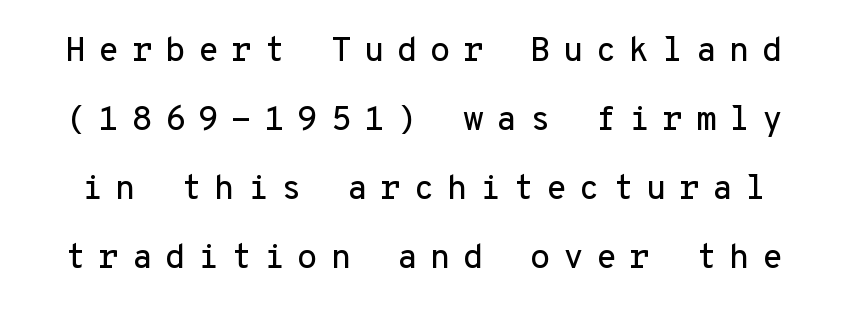
Q: Is the text italic (slanted)? A: No, it is upright.
Q: Is the typeface a serif or a sans-serif typeface? A: Sans-serif.
Q: Is the text underlined? A: No.
Q: Is the spacing between letters normal or unusually wide? A: Unusually wide.
Q: Is the spacing between lines tight, normal or loose? A: Loose.
Q: Width (condensed, normal, or wide)? A: Normal.
Q: Stroke contrast? A: Low.
Q: x-height? A: Medium.
Q: Monospaced? A: Yes.
